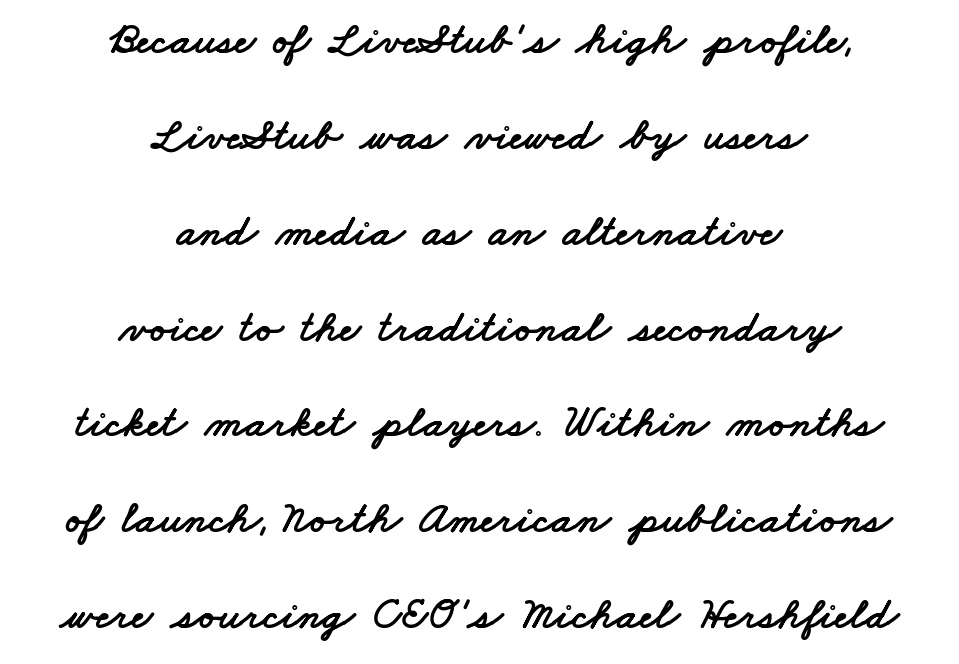
The image shows 45 px wide sans-serif type; set centered, loose line spacing (2.13x), normal letter spacing, not underlined; low stroke contrast and a small x-height.
